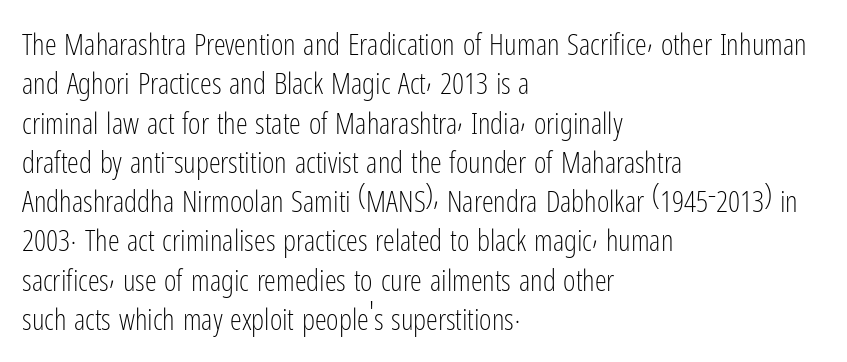
The image shows 30 px light, condensed sans-serif type, upright; set left-aligned, normal line spacing (1.31x), normal letter spacing, not underlined; low stroke contrast and a medium x-height.
